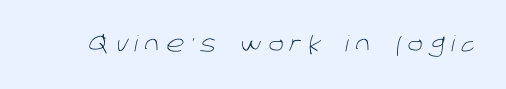
Vertical stems look standard width or narrower in stroke. Each row of text sits above clean, open space. Compared with typical body copy, the letter spacing here is much looser.
